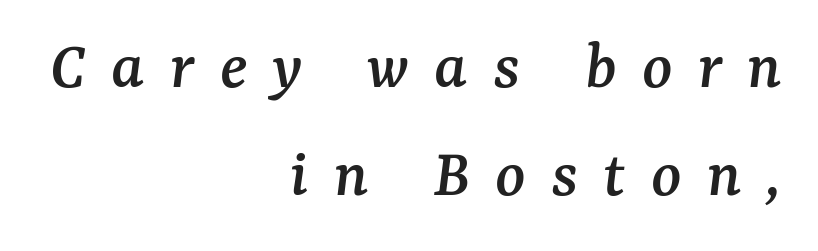
{"serif": "yes", "italic": "yes", "lean": "right", "slant_degrees": 7, "width": "normal", "stroke_contrast": "medium", "x_height": "medium", "monospaced": "no", "underline": "no", "align": "right", "line_spacing": "normal", "line_spacing_ratio": 1.54, "letter_spacing": "wide", "letter_spacing_em": 0.36, "glyph_px": 70}
